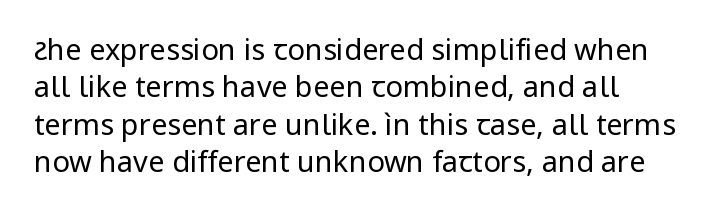
Are there feet on the stems? There aren't — it's a sans. The gap between lines stays unmarked. Does the lettering tilt? It doesn't — this is upright. Each letter keeps its own natural width here, so spacing adapts to shape. How are the letters spaced? Ordinarily, with no added tracking. The compositor pushed each line to the left boundary.
